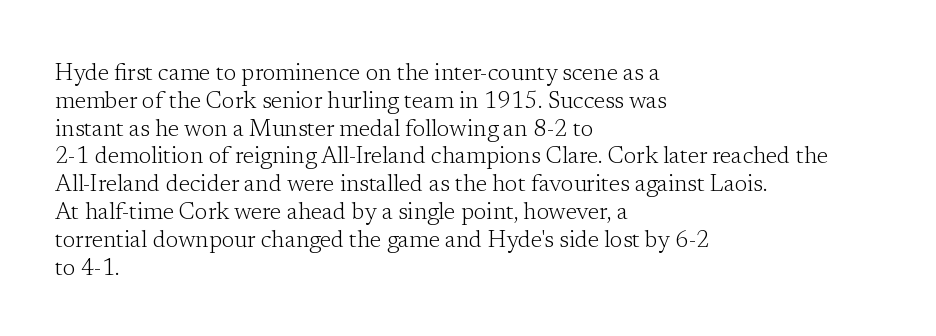
The image shows 23 px text type, upright; set left-aligned, line spacing 1.21x, normal letter spacing, not underlined.
